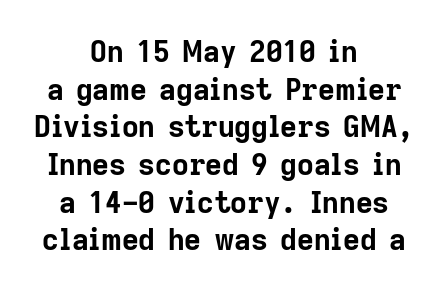
The image shows 29 px bold sans-serif type, upright; set centered, normal line spacing (1.3x), normal letter spacing, not underlined; low stroke contrast and a medium x-height.
